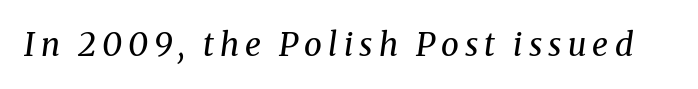
The passage shown is not bold in any degree. The whole block is typeset with a tilt. These lines are composed in type with serifs. Looks like regular typesetting: each glyph gets only the width it needs. Check under the words: just untouched page.
